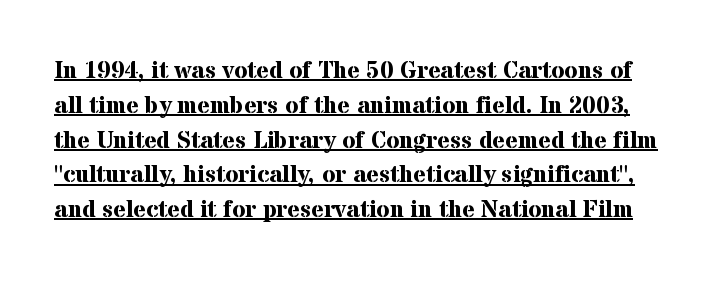
{"italic": "no", "bold": "yes", "underline": "yes", "line_spacing": "normal", "line_spacing_ratio": 1.45, "letter_spacing": "normal", "letter_spacing_em": 0.0, "glyph_px": 24}
